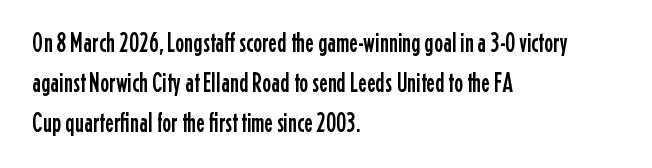
Q: Is the text italic (slanted)? A: No, it is upright.
Q: Is the text underlined? A: No.
Q: How is the paragraph aligned? A: Left-aligned.
Q: Is the spacing between letters normal or unusually wide? A: Normal.
Q: Is the spacing between lines tight, normal or loose? A: Normal.
